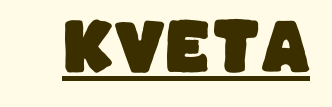
Observe the ordinary spacing: letters are neighbours, not strangers. The designer went with a sans here, leaving each stem footless. You can see a thin bar hugging the bottom of the glyphs. Think of a printed novel: that variable character pitch is what you see here.
